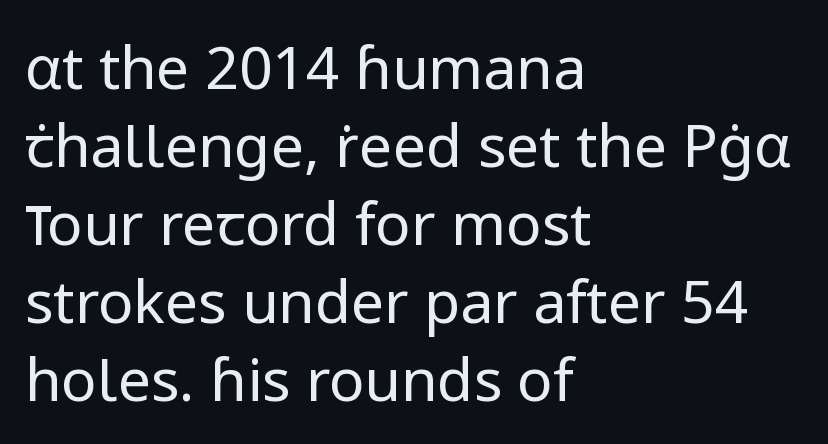
In CSS terms this would be text-align: left. A quiet, ordinary-to-light weight characterises the typeface. Think of a printed novel: that variable character pitch is what you see here. Look at the tracking — it's just the regular setting, nothing added.
